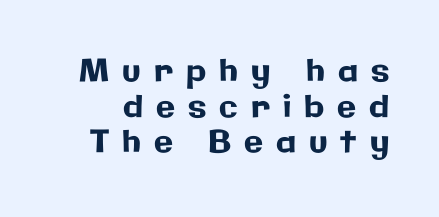
The image shows 31 px sans-serif type, upright; set tight line spacing (1.15x), unusually wide letter spacing (+0.42 em), not underlined; low stroke contrast and a medium x-height.
